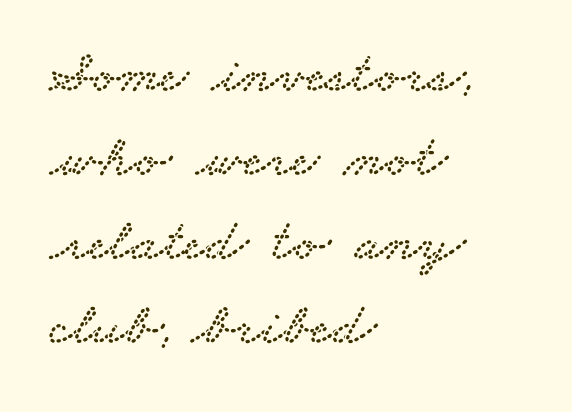
Q: Is the typeface a serif or a sans-serif typeface? A: Serif.
Q: Is the text underlined? A: No.
Q: How is the paragraph aligned? A: Left-aligned.
Q: Is the spacing between letters normal or unusually wide? A: Normal.
Q: Is the spacing between lines tight, normal or loose? A: Normal.
Q: Width (condensed, normal, or wide)? A: Wide.
Q: Stroke contrast? A: Low.
Q: x-height? A: Small.
Q: Monospaced? A: No.
